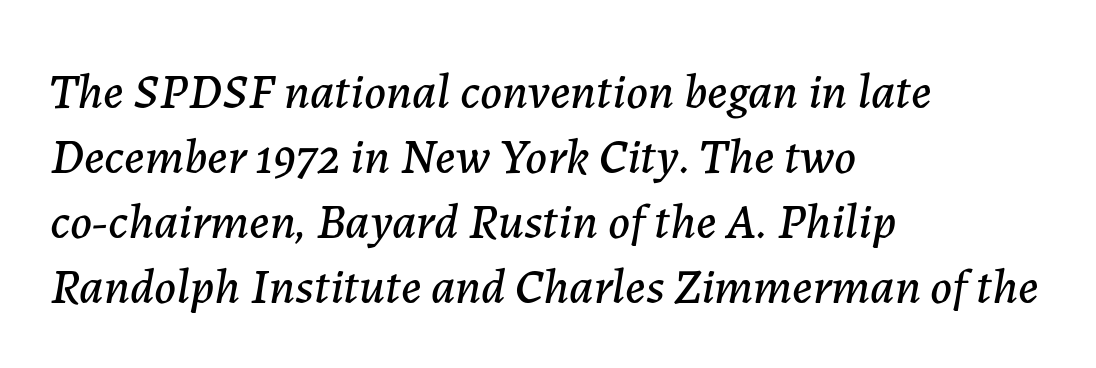
{"italic": "yes", "lean": "right", "slant_degrees": 7, "width": "normal", "stroke_contrast": "low", "x_height": "medium", "monospaced": "no", "underline": "no", "align": "left", "line_spacing": "normal", "line_spacing_ratio": 1.3, "letter_spacing": "normal", "letter_spacing_em": 0.0, "glyph_px": 50}
